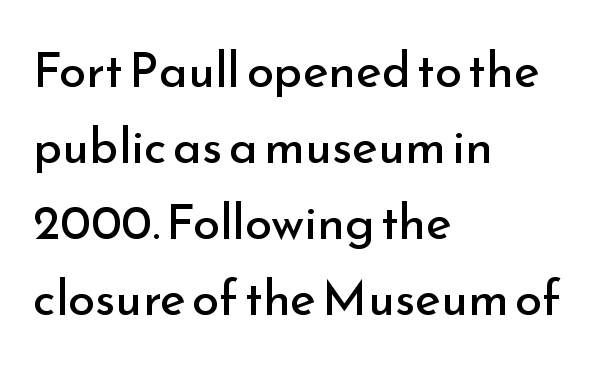
Q: Is the text bold? A: No.
Q: Is the text italic (slanted)? A: No, it is upright.
Q: Is the typeface a serif or a sans-serif typeface? A: Sans-serif.
Q: Is the text underlined? A: No.
Q: How is the paragraph aligned? A: Left-aligned.
Q: Is the spacing between letters normal or unusually wide? A: Normal.
Q: Is the spacing between lines tight, normal or loose? A: Normal.
Q: Width (condensed, normal, or wide)? A: Normal.
Q: Stroke contrast? A: Low.
Q: x-height? A: Small.
Q: Monospaced? A: No.
